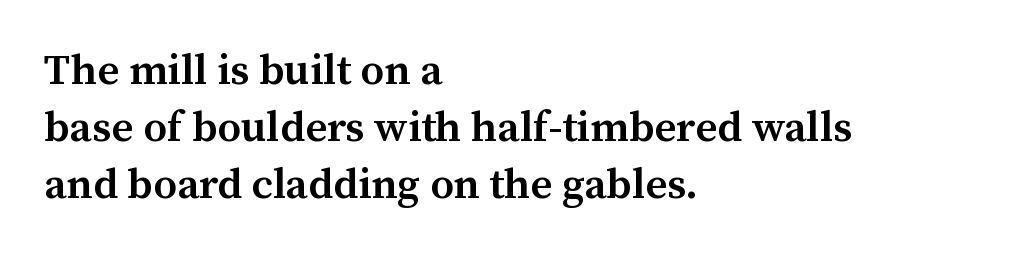
{"serif": "yes", "italic": "no", "bold": "semi", "weight": "semibold", "width": "normal", "stroke_contrast": "medium", "x_height": "medium", "monospaced": "no", "underline": "no", "align": "left", "line_spacing": "normal", "line_spacing_ratio": 1.32, "letter_spacing": "normal", "letter_spacing_em": 0.0, "glyph_px": 43}
